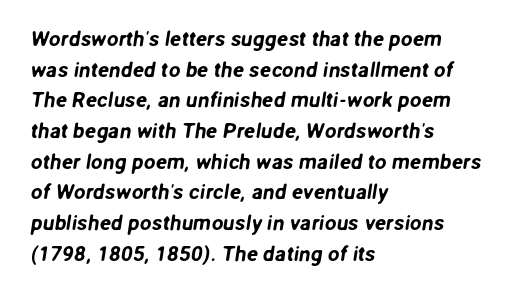
Honestly, the letter spacing is just normal — you wouldn't notice it. Is there much room between lines? A standard amount, neither cramped nor airy. Horizontal alignment here is leftward, the default for most running prose. Glance below the letters and you will spot only blank space.
